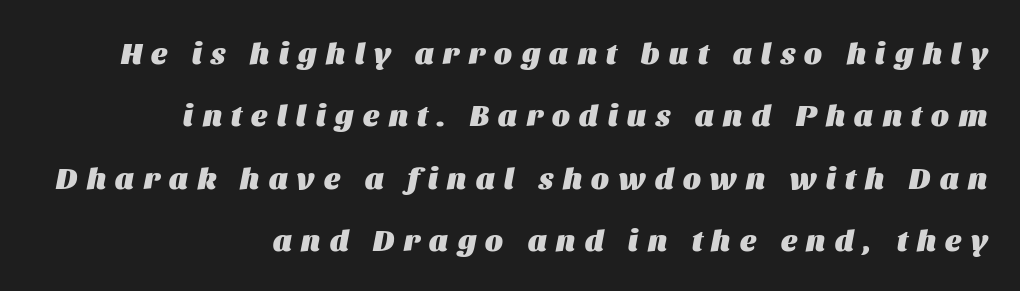
{"italic": "yes", "lean": "right", "slant_degrees": 11, "bold": "yes", "weight": "heavy", "width": "normal", "stroke_contrast": "medium", "x_height": "large", "monospaced": "no", "underline": "no", "align": "right", "line_spacing": "loose", "line_spacing_ratio": 2.08, "letter_spacing": "wide", "letter_spacing_em": 0.32, "glyph_px": 30}
